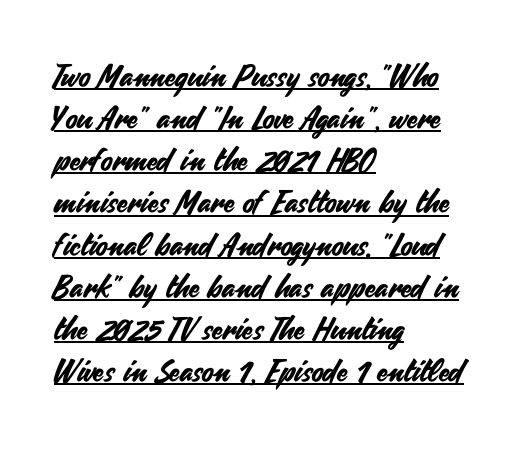
{"serif": "no", "width": "normal", "stroke_contrast": "medium", "x_height": "small", "monospaced": "no", "underline": "yes", "align": "left", "line_spacing": "normal", "line_spacing_ratio": 1.36, "letter_spacing": "normal", "letter_spacing_em": 0.0, "glyph_px": 31}
